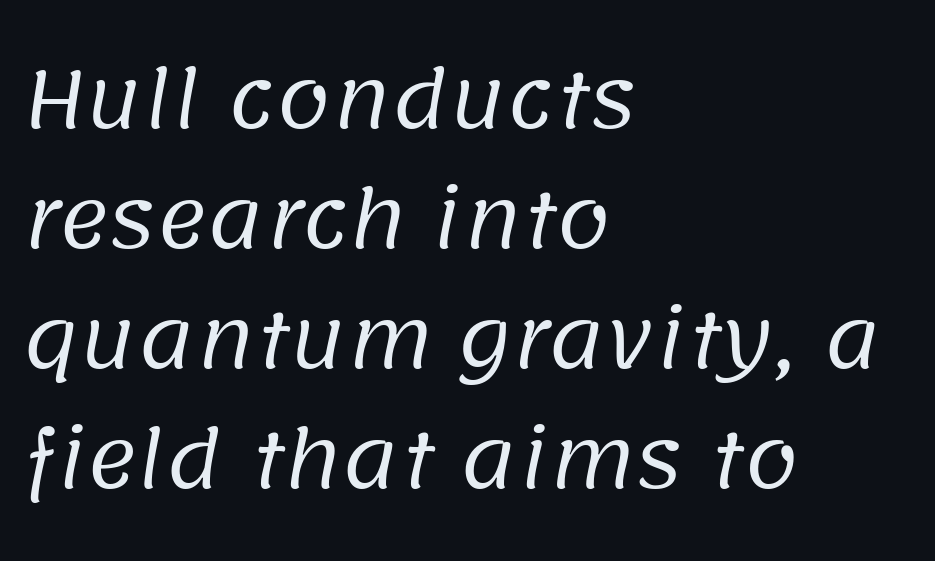
The specimen omits any rule beneath the text block's lines. Visually the block forms a straight wall on the left and a jagged coastline on the right. The line-height multiplier appears to be the usual default. Compared with typical body copy, the letter spacing here is the same.
